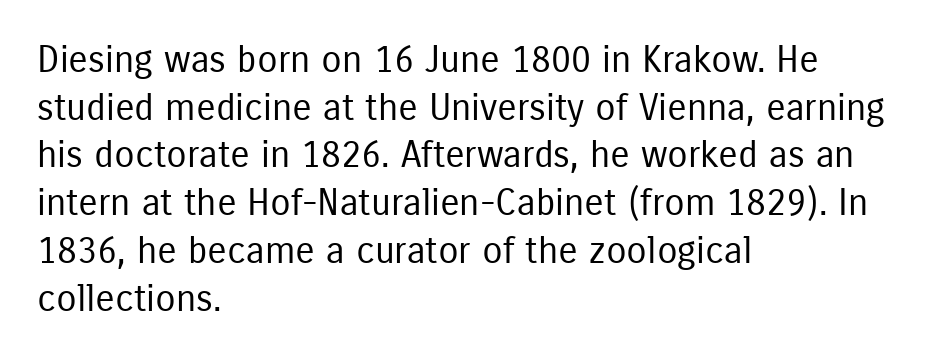
{"serif": "no", "italic": "no", "bold": "no", "weight": "regular", "width": "condensed", "stroke_contrast": "low", "x_height": "medium", "monospaced": "no", "underline": "no", "align": "left", "line_spacing": "normal", "line_spacing_ratio": 1.29, "letter_spacing": "normal", "letter_spacing_em": 0.0, "glyph_px": 37}
